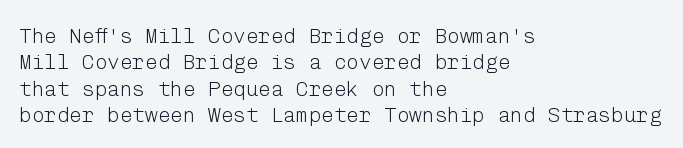
The image shows 21 px text type, upright; set left-aligned, normal line spacing (1.26x), normal letter spacing, not underlined.
